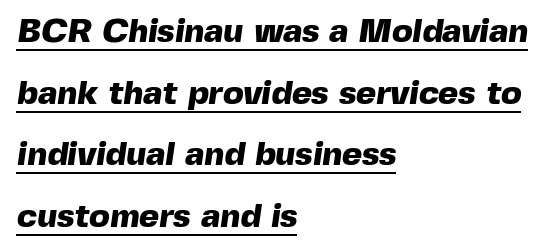
Q: Is the text bold? A: Yes.
Q: Is the typeface a serif or a sans-serif typeface? A: Sans-serif.
Q: Is the text underlined? A: Yes.
Q: How is the paragraph aligned? A: Left-aligned.
Q: Is the spacing between letters normal or unusually wide? A: Normal.
Q: Width (condensed, normal, or wide)? A: Normal.
Q: x-height? A: Medium.
Q: Monospaced? A: No.
